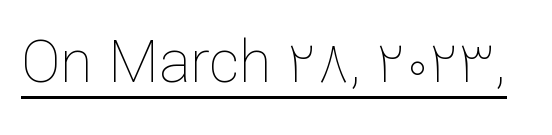
{"italic": "no", "bold": "no", "weight": "thin", "width": "normal", "stroke_contrast": "low", "x_height": "medium", "monospaced": "no", "underline": "yes", "letter_spacing": "normal", "letter_spacing_em": 0.0, "glyph_px": 59}
